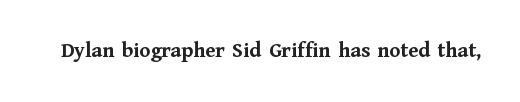
The image shows 22 px bold type, upright; set normal letter spacing, not underlined.
